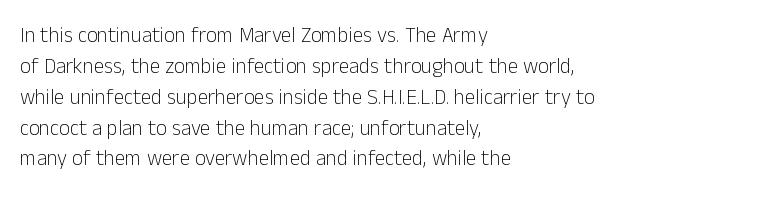
{"italic": "no", "bold": "no", "underline": "no", "align": "left", "line_spacing": "normal", "line_spacing_ratio": 1.47, "letter_spacing": "normal", "letter_spacing_em": 0.0, "glyph_px": 21}
